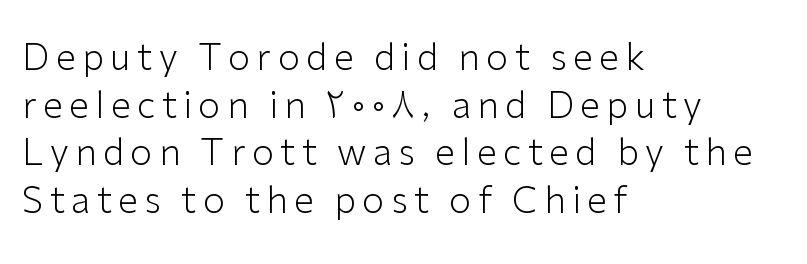
The image shows 36 px light sans-serif type, upright; set left-aligned, normal line spacing (1.32x), not underlined; low stroke contrast and a medium x-height.
